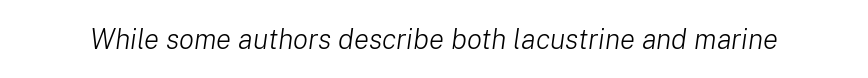
The image shows 28 px light type, italic (leaning right); set normal letter spacing, not underlined; low stroke contrast and a medium x-height.
